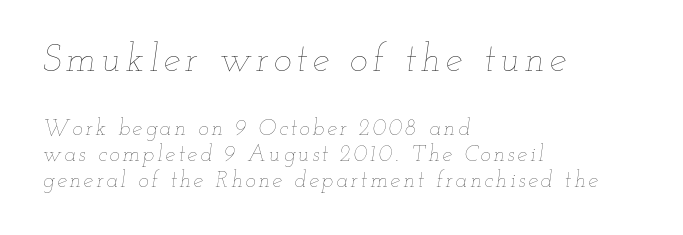
The image shows 38 px thin, wide type, italic (leaning right); set left-aligned, line spacing 1.19x, not underlined; the first (top) block is 1.73x larger; low stroke contrast and a small x-height.
